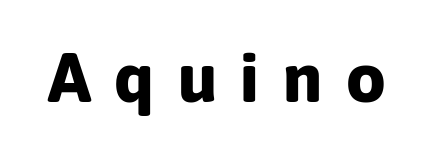
The image shows 70 px bold sans-serif type, upright; set unusually wide letter spacing (+0.34 em), not underlined; low stroke contrast and a medium x-height.
